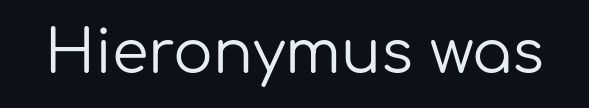
The image shows 59 px regular-weight sans-serif type, upright; set normal letter spacing, not underlined; low stroke contrast and a medium x-height.
